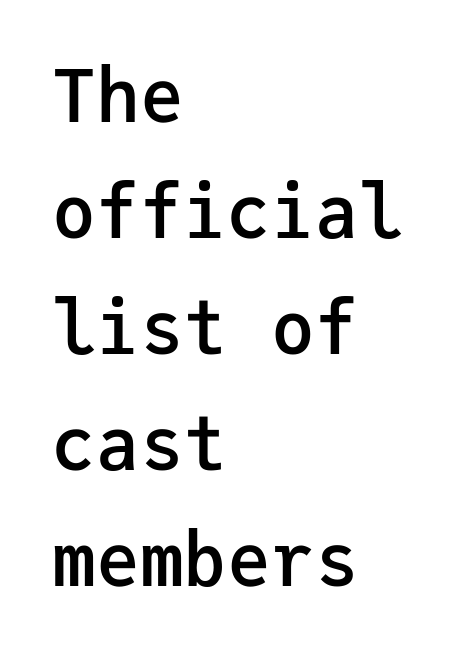
The image shows 73 px semibold sans-serif type, upright, monospaced; set left-aligned, normal line spacing (1.59x), normal letter spacing, not underlined; low stroke contrast and a medium x-height.
